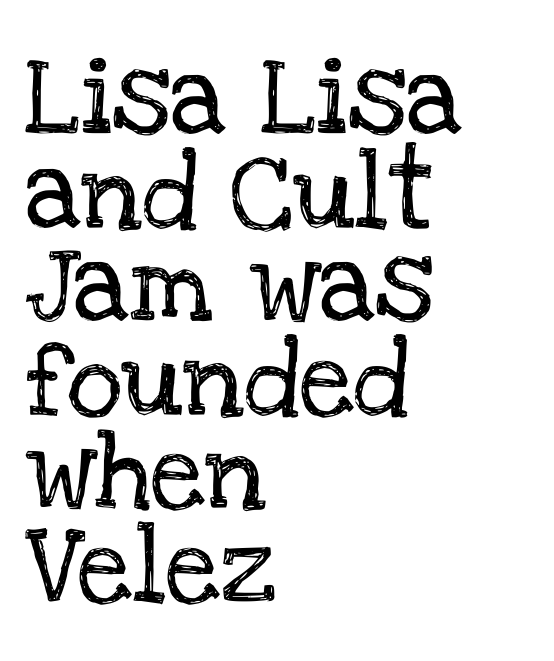
The passage shown is typed in a proportional face where columns would drift. Characters follow at the spacing the type designer built in. The string is rendered with underlining switched off. Each line starts at the same left margin while the right side varies. Little horizontal feet cap the strokes, marking this as serif type.
